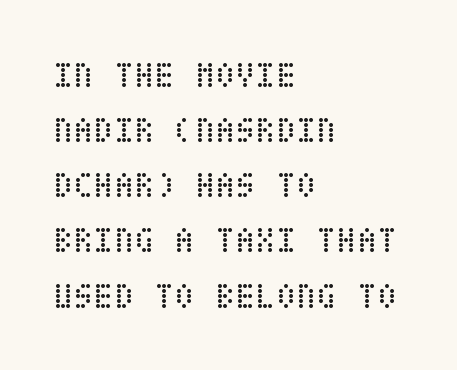
Honestly, the row spacing looks completely unremarkable. The font is comparable to plain body text, perhaps lighter. The typography opts for an upright posture over an oblique one. Layout note: lines flush left. Unmarked baselines from the first word to the last. Compared with typical body copy, the letter spacing here is the same.
